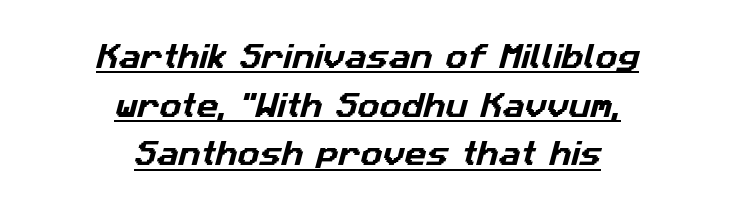
The horizontal fit of the characters is conventional and even. Each line is balanced around a shared central axis. Has an underline been added? It has.
